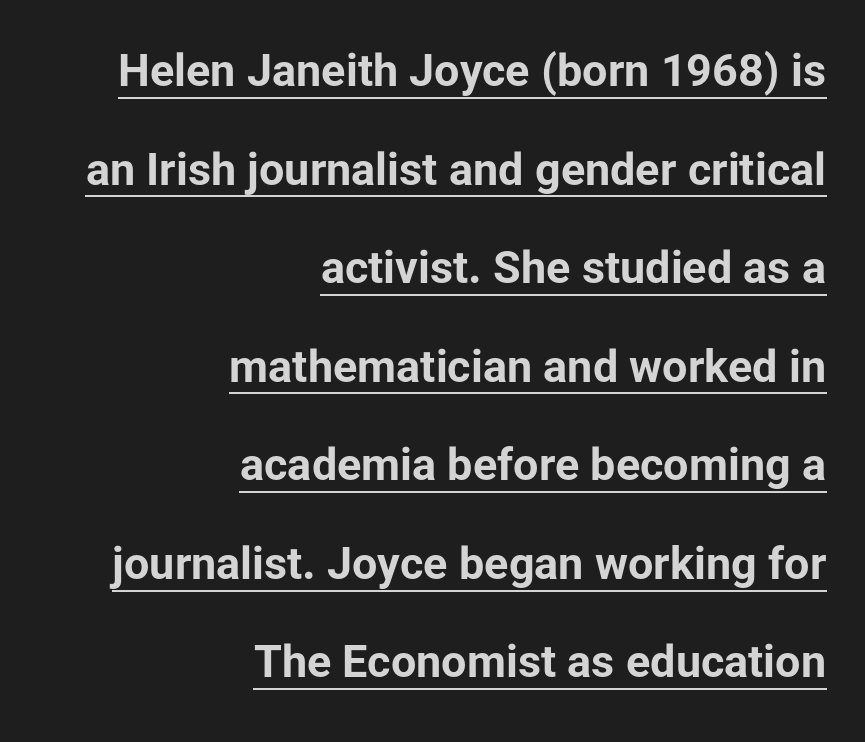
The image shows 45 px bold sans-serif type, upright; set right-aligned, loose line spacing (2.19x), normal letter spacing, underlined; low stroke contrast and a medium x-height.
